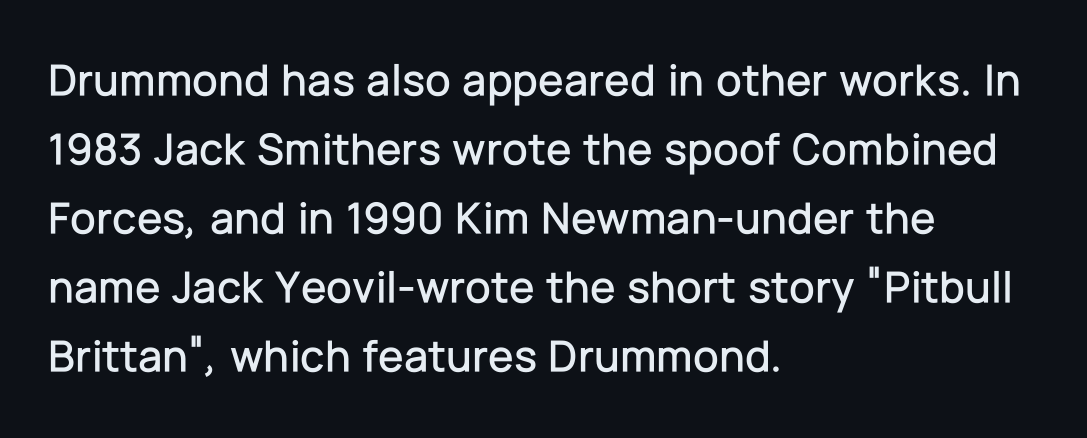
{"serif": "no", "italic": "no", "width": "normal", "stroke_contrast": "low", "x_height": "medium", "monospaced": "no", "underline": "no", "align": "left", "line_spacing": "normal", "line_spacing_ratio": 1.5, "letter_spacing": "normal", "letter_spacing_em": 0.0, "glyph_px": 46}
